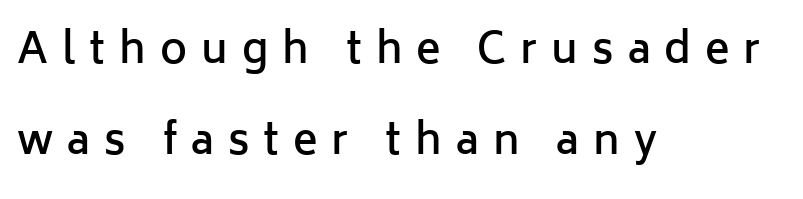
Q: Is the text bold? A: Semi-bold.
Q: Is the text italic (slanted)? A: No, it is upright.
Q: Is the typeface a serif or a sans-serif typeface? A: Sans-serif.
Q: Is the text underlined? A: No.
Q: How is the paragraph aligned? A: Left-aligned.
Q: Is the spacing between letters normal or unusually wide? A: Unusually wide.
Q: Is the spacing between lines tight, normal or loose? A: Loose.
Q: Width (condensed, normal, or wide)? A: Normal.
Q: Stroke contrast? A: Low.
Q: x-height? A: Medium.
Q: Monospaced? A: No.
